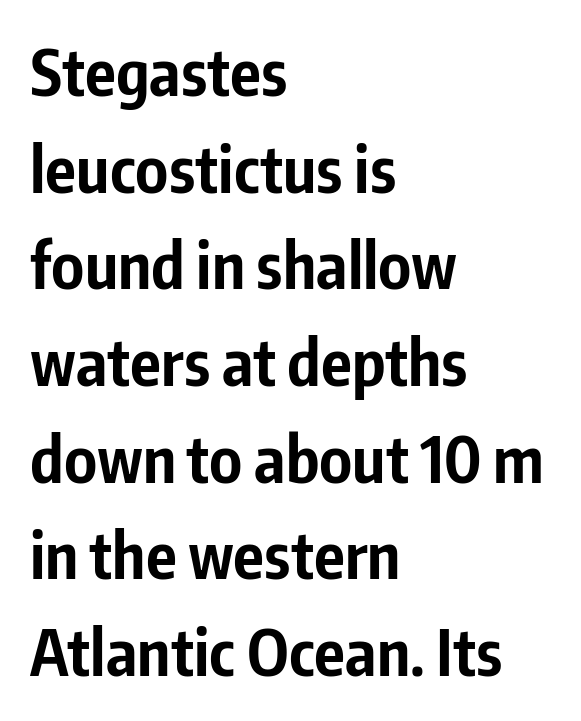
Q: Is the text bold? A: Yes.
Q: Is the text italic (slanted)? A: No, it is upright.
Q: Is the typeface a serif or a sans-serif typeface? A: Sans-serif.
Q: Is the text underlined? A: No.
Q: How is the paragraph aligned? A: Left-aligned.
Q: Is the spacing between letters normal or unusually wide? A: Normal.
Q: Is the spacing between lines tight, normal or loose? A: Normal.
Q: Width (condensed, normal, or wide)? A: Condensed.
Q: Stroke contrast? A: Low.
Q: x-height? A: Medium.
Q: Monospaced? A: No.
